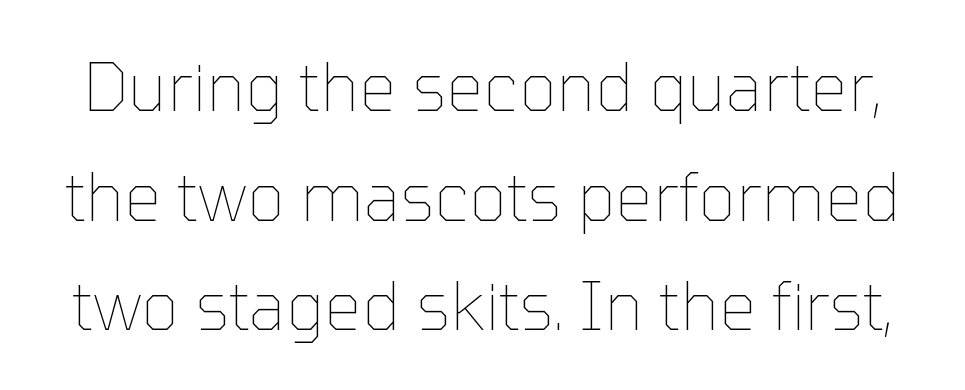
Q: Is the text bold? A: No.
Q: Is the text italic (slanted)? A: No, it is upright.
Q: Is the text underlined? A: No.
Q: Is the spacing between letters normal or unusually wide? A: Normal.
Q: Is the spacing between lines tight, normal or loose? A: Normal.
Q: Width (condensed, normal, or wide)? A: Normal.
Q: Stroke contrast? A: Low.
Q: x-height? A: Medium.
Q: Monospaced? A: No.
